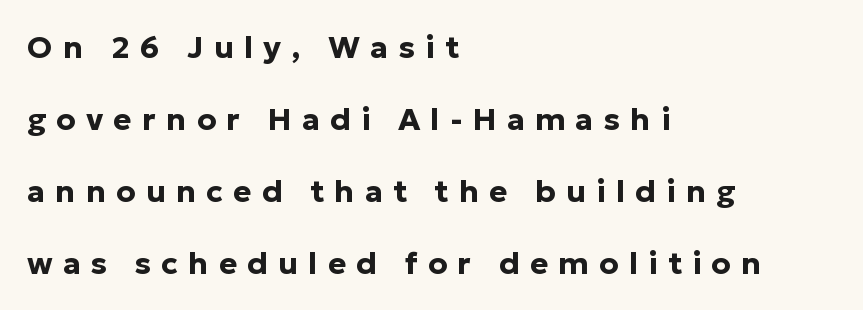
Q: Is the text bold? A: Yes.
Q: Is the text italic (slanted)? A: No, it is upright.
Q: Is the typeface a serif or a sans-serif typeface? A: Sans-serif.
Q: Is the text underlined? A: No.
Q: How is the paragraph aligned? A: Left-aligned.
Q: Is the spacing between letters normal or unusually wide? A: Unusually wide.
Q: Is the spacing between lines tight, normal or loose? A: Loose.
Q: Width (condensed, normal, or wide)? A: Normal.
Q: Stroke contrast? A: Low.
Q: x-height? A: Medium.
Q: Monospaced? A: No.
